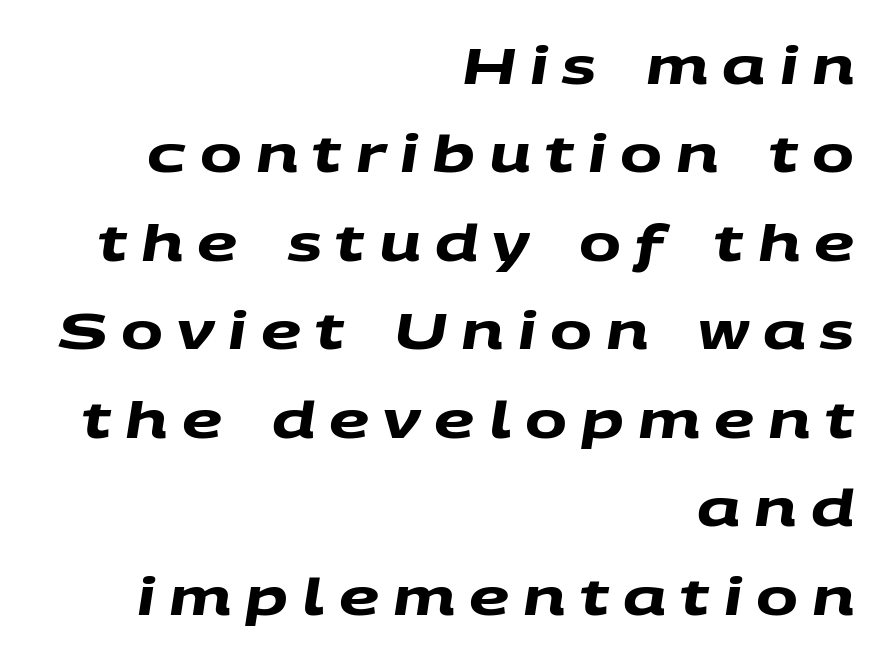
{"serif": "no", "bold": "yes", "weight": "heavy", "width": "wide", "stroke_contrast": "medium", "x_height": "large", "monospaced": "no", "underline": "no", "align": "right", "line_spacing_ratio": 1.77, "letter_spacing": "wide", "letter_spacing_em": 0.28, "glyph_px": 50}
